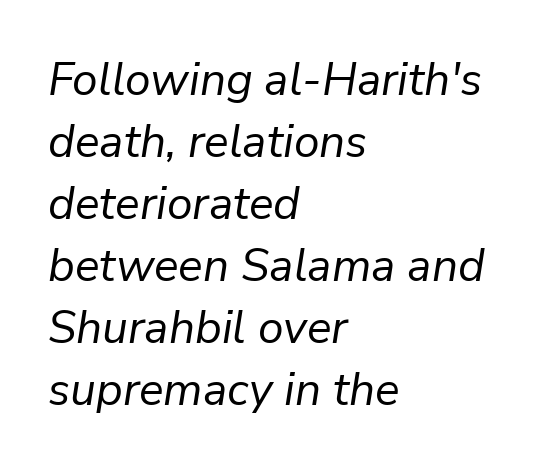
Q: Is the text bold? A: No.
Q: Is the text italic (slanted)? A: Yes, it leans right by about 9 degrees.
Q: Is the text underlined? A: No.
Q: How is the paragraph aligned? A: Left-aligned.
Q: Is the spacing between letters normal or unusually wide? A: Normal.
Q: Is the spacing between lines tight, normal or loose? A: Normal.
Q: Width (condensed, normal, or wide)? A: Normal.
Q: Stroke contrast? A: Low.
Q: x-height? A: Medium.
Q: Monospaced? A: No.
